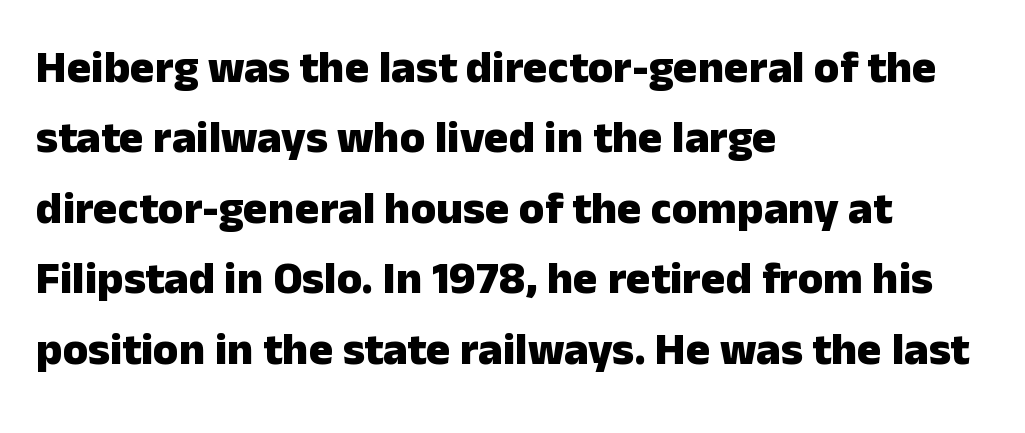
The ragged edge is on the right, which tells us the setting is flush left. I'd describe the lettering as bold — thick and assertive. Is this a fixed-width face? No — the glyphs have proportional, varying widths. Clear beneath every line of the passage. How would I describe the line gaps? Plain and ordinary.
